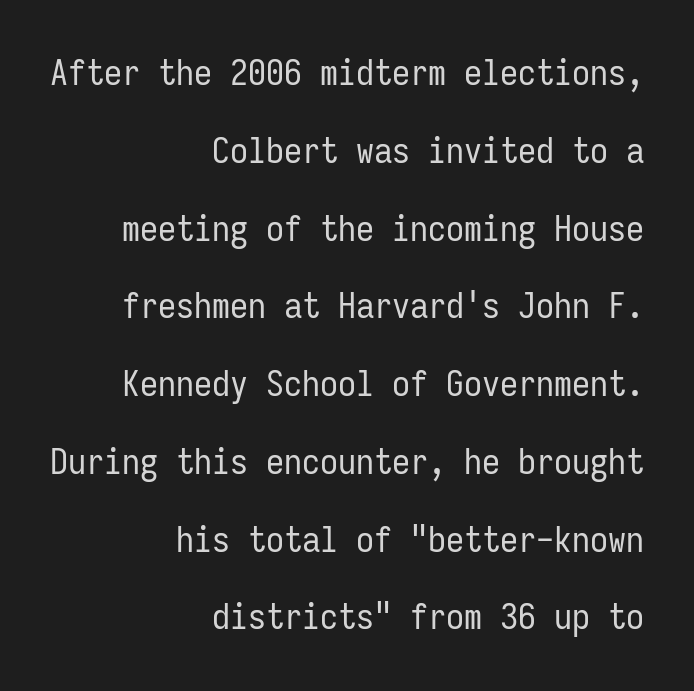
{"serif": "no", "italic": "no", "bold": "no", "weight": "regular", "width": "condensed", "stroke_contrast": "low", "x_height": "medium", "monospaced": "yes", "underline": "no", "align": "right", "line_spacing": "loose", "line_spacing_ratio": 2.16, "letter_spacing": "normal", "letter_spacing_em": 0.0, "glyph_px": 36}
